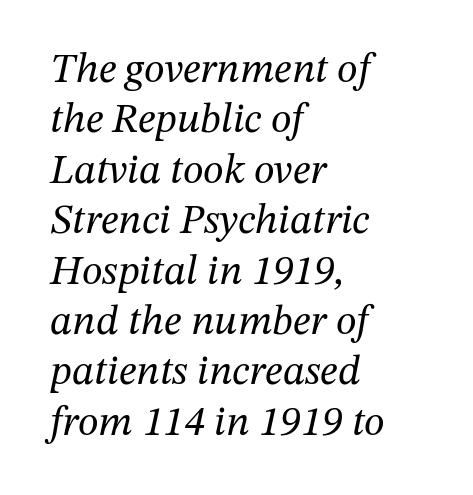
{"serif": "yes", "italic": "yes", "lean": "right", "slant_degrees": 12, "bold": "no", "weight": "regular", "width": "normal", "stroke_contrast": "medium", "x_height": "medium", "monospaced": "no", "underline": "no", "align": "left", "line_spacing_ratio": 1.2, "letter_spacing": "normal", "letter_spacing_em": 0.0, "glyph_px": 42}
